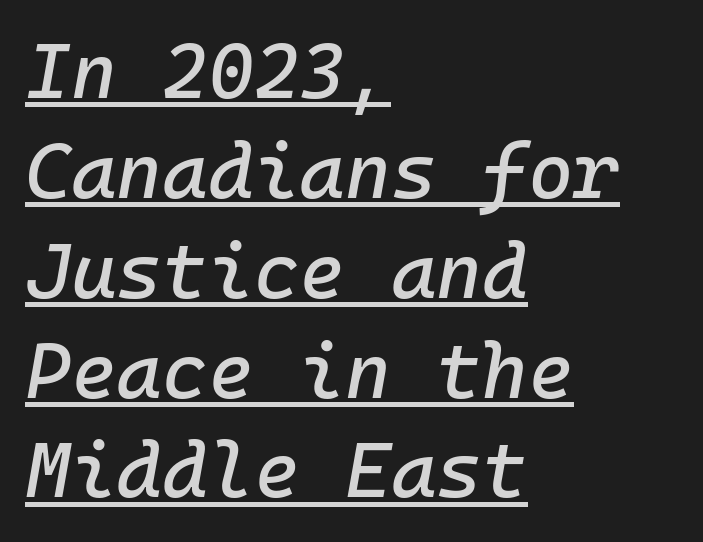
The image shows 78 px text type, italic (leaning right), monospaced; set left-aligned, normal line spacing (1.28x), normal letter spacing, underlined; low stroke contrast and a medium x-height.
